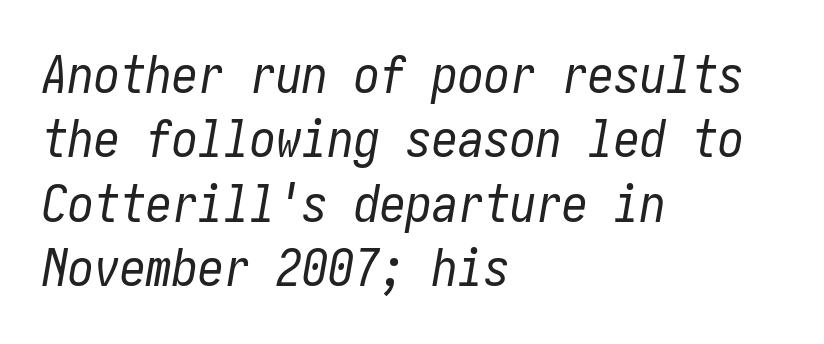
{"italic": "yes", "lean": "right", "slant_degrees": 10, "bold": "no", "weight": "regular", "width": "condensed", "stroke_contrast": "low", "x_height": "medium", "underline": "no", "align": "left", "line_spacing_ratio": 1.24, "letter_spacing": "normal", "letter_spacing_em": 0.0, "glyph_px": 52}
